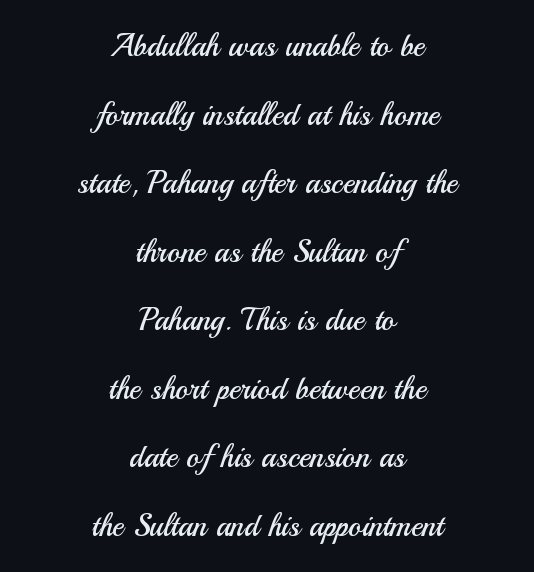
{"serif": "no", "bold": "no", "weight": "regular", "width": "normal", "stroke_contrast": "medium", "x_height": "small", "monospaced": "no", "underline": "no", "align": "center", "line_spacing": "loose", "line_spacing_ratio": 2.21, "letter_spacing": "normal", "letter_spacing_em": 0.0, "glyph_px": 31}
